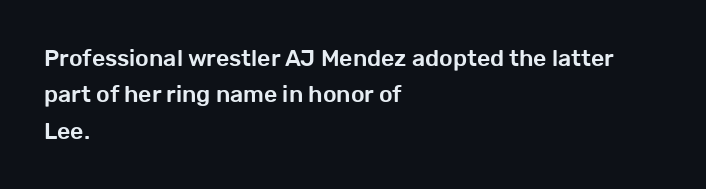
{"italic": "no", "underline": "no", "align": "left", "line_spacing": "normal", "line_spacing_ratio": 1.58, "letter_spacing": "normal", "letter_spacing_em": 0.0, "glyph_px": 23}
